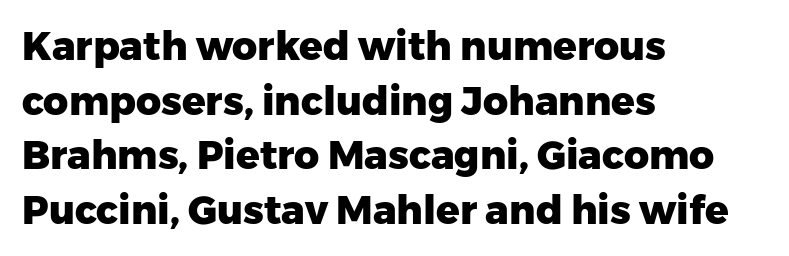
The letters carry no serifs — their stems end cleanly without finishing strokes. You could not count columns in this text — the font is proportionally spaced. Notice how the passage keeps a crisp vertical edge on the left only. The face used here has the dense, thick strokes of a bold. The string is rendered with underlining switched off. The passage shown has conventional tracking throughout.
